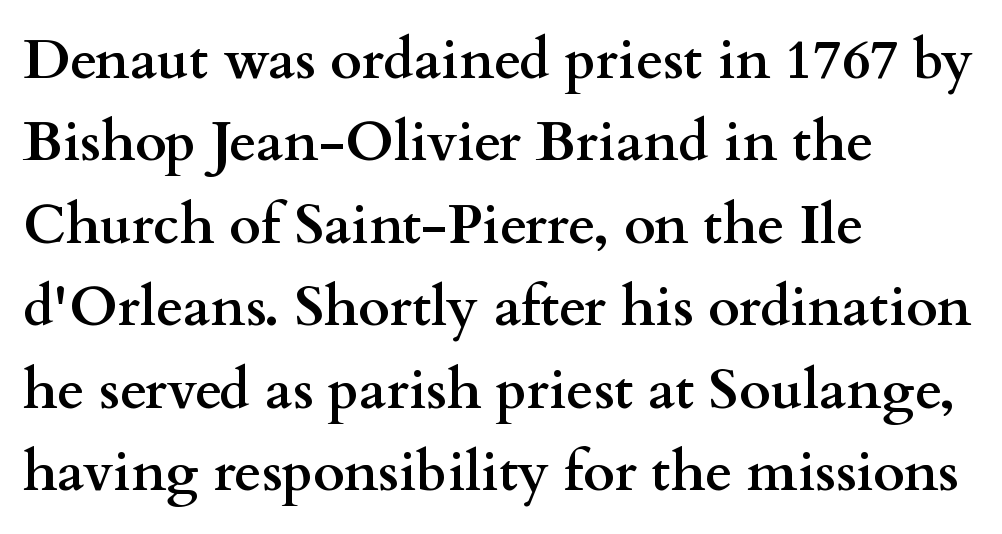
The image shows 55 px semibold, wide serif type, upright; set left-aligned, normal line spacing (1.5x), normal letter spacing, not underlined; medium stroke contrast and a small x-height.
